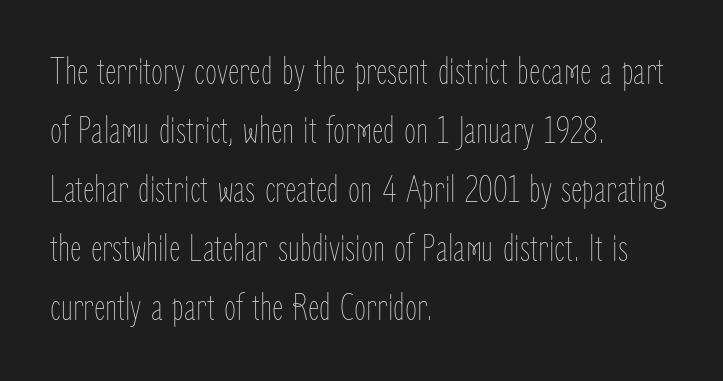
{"italic": "no", "bold": "no", "weight": "thin", "width": "condensed", "stroke_contrast": "low", "x_height": "medium", "monospaced": "no", "underline": "no", "align": "left", "line_spacing": "normal", "line_spacing_ratio": 1.51, "letter_spacing": "normal", "letter_spacing_em": 0.0, "glyph_px": 39}
